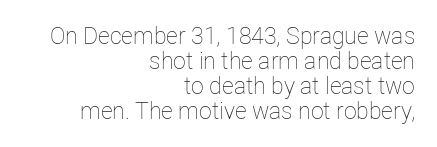
Q: Is the text bold? A: No.
Q: Is the text italic (slanted)? A: No, it is upright.
Q: Is the text underlined? A: No.
Q: How is the paragraph aligned? A: Right-aligned.
Q: Is the spacing between letters normal or unusually wide? A: Normal.
Q: Is the spacing between lines tight, normal or loose? A: Tight.
